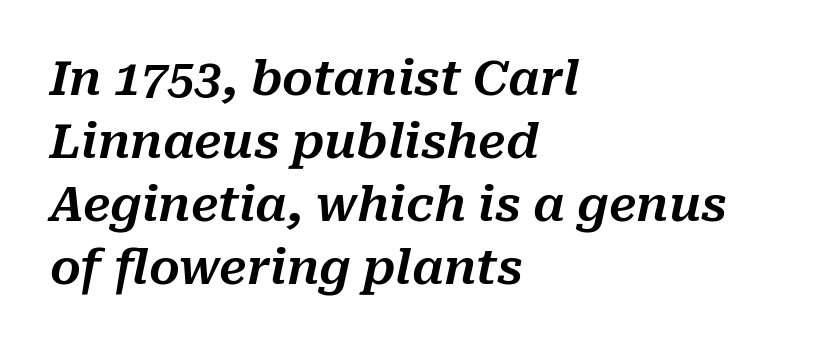
{"italic": "yes", "lean": "right", "slant_degrees": 10, "width": "normal", "stroke_contrast": "medium", "x_height": "medium", "monospaced": "no", "underline": "no", "align": "left", "line_spacing": "normal", "line_spacing_ratio": 1.31, "letter_spacing": "normal", "letter_spacing_em": 0.0, "glyph_px": 48}
